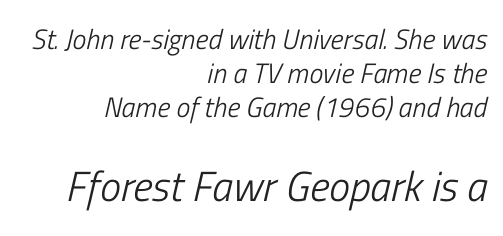
These lines stack with their right ends in a neat column. The more generous point size was reserved for the lower chunk. The whole block is typeset with a tilt. How are the letters spaced? Ordinarily, with no added tracking. Plain, unruled lines of type.
